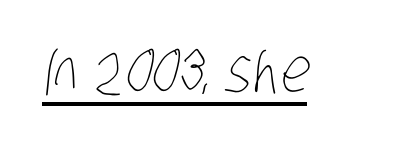
This reads as an unemphasized weight, regular at the heaviest. Varying glyph widths throughout — classic text-font behaviour. The rendered words wear a rule along their underside. The line texture is even and compact thanks to regular tracking.
